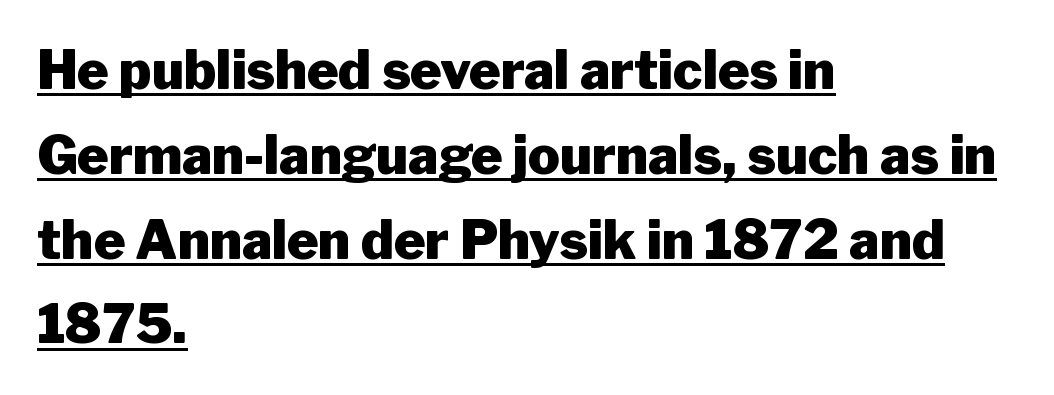
Q: Is the text bold? A: Yes.
Q: Is the text italic (slanted)? A: No, it is upright.
Q: Is the typeface a serif or a sans-serif typeface? A: Sans-serif.
Q: Is the text underlined? A: Yes.
Q: How is the paragraph aligned? A: Left-aligned.
Q: Is the spacing between letters normal or unusually wide? A: Normal.
Q: Is the spacing between lines tight, normal or loose? A: Normal.
Q: Width (condensed, normal, or wide)? A: Normal.
Q: Stroke contrast? A: Low.
Q: x-height? A: Medium.
Q: Monospaced? A: No.
